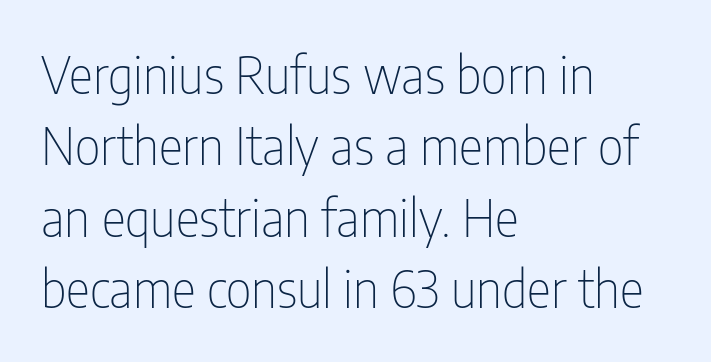
You could not count columns in this text — the font is proportionally spaced. Is the stroke heavy? The answer is a plain regular-or-lighter. Upright lettering throughout. This sample uses a sans-serif face.
